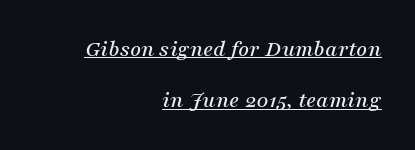
{"italic": "yes", "lean": "right", "slant_degrees": 16, "underline": "yes", "align": "right", "line_spacing": "loose", "line_spacing_ratio": 2.14, "letter_spacing": "normal", "letter_spacing_em": 0.0, "glyph_px": 24}
